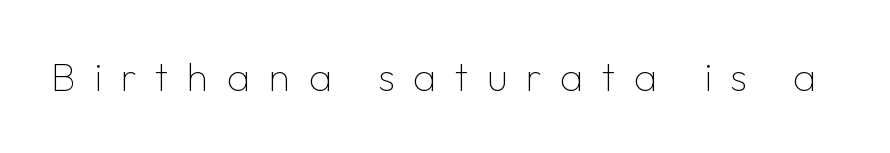
Q: Is the text bold? A: No.
Q: Is the text italic (slanted)? A: No, it is upright.
Q: Is the typeface a serif or a sans-serif typeface? A: Sans-serif.
Q: Is the text underlined? A: No.
Q: Is the spacing between letters normal or unusually wide? A: Unusually wide.
Q: Width (condensed, normal, or wide)? A: Normal.
Q: Stroke contrast? A: Low.
Q: x-height? A: Medium.
Q: Monospaced? A: No.
